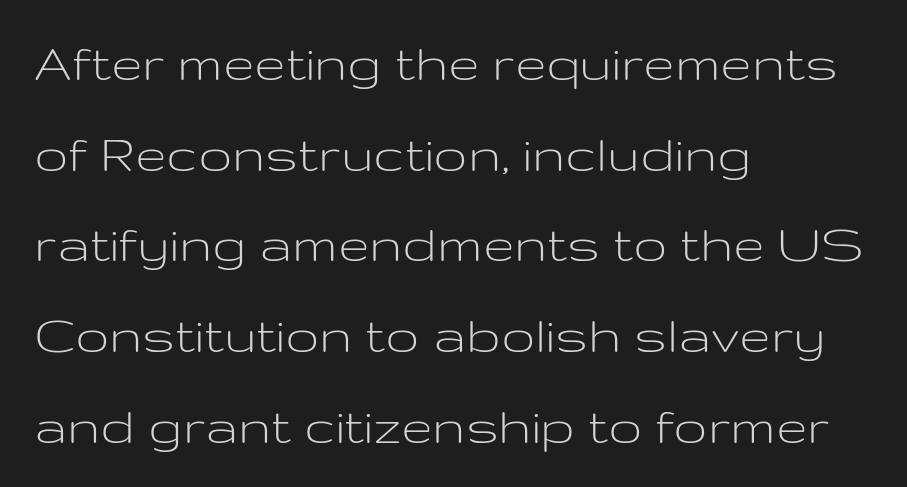
Q: Is the text bold? A: No.
Q: Is the text italic (slanted)? A: No, it is upright.
Q: Is the typeface a serif or a sans-serif typeface? A: Sans-serif.
Q: Is the text underlined? A: No.
Q: How is the paragraph aligned? A: Left-aligned.
Q: Is the spacing between letters normal or unusually wide? A: Normal.
Q: Is the spacing between lines tight, normal or loose? A: Normal.
Q: Width (condensed, normal, or wide)? A: Wide.
Q: Stroke contrast? A: Low.
Q: x-height? A: Medium.
Q: Monospaced? A: No.
